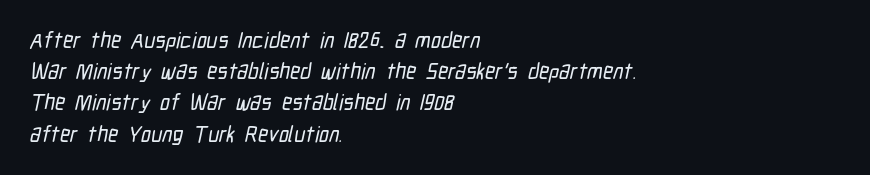
Check the space under the baseline: it is left empty. The rag falls on the right side of this text block. The passage shown has conventional tracking throughout. Each new line begins a customary step beneath the previous one.
